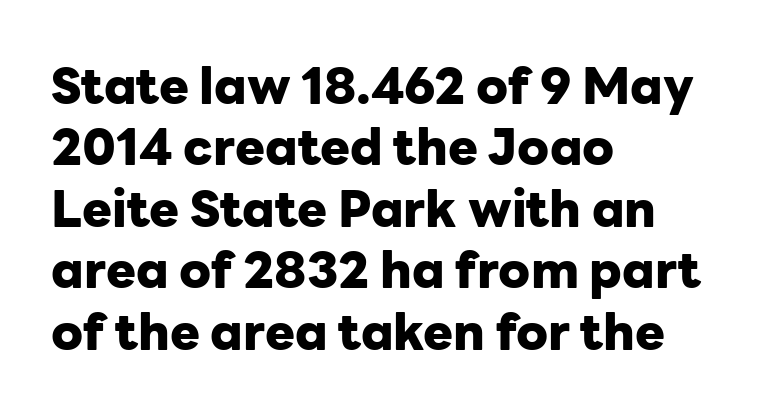
Q: Is the text bold? A: Yes.
Q: Is the text italic (slanted)? A: No, it is upright.
Q: Is the typeface a serif or a sans-serif typeface? A: Sans-serif.
Q: Is the text underlined? A: No.
Q: How is the paragraph aligned? A: Left-aligned.
Q: Is the spacing between letters normal or unusually wide? A: Normal.
Q: Width (condensed, normal, or wide)? A: Normal.
Q: Stroke contrast? A: Low.
Q: x-height? A: Medium.
Q: Monospaced? A: No.
